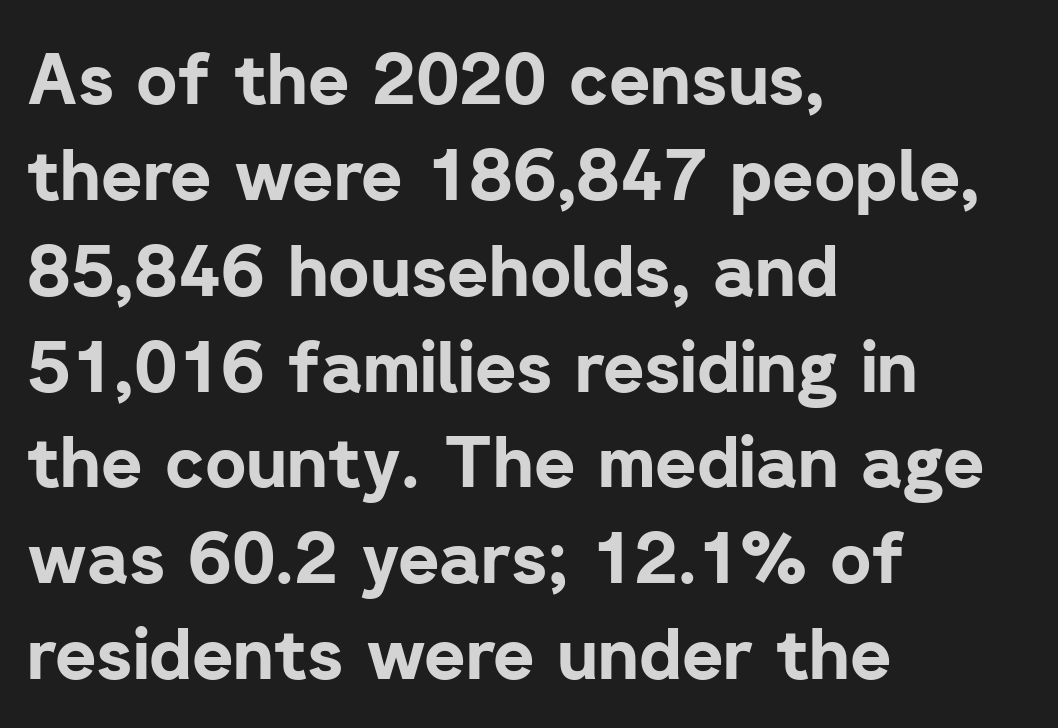
As a designer I'd log this as weight 700, bold. The passage shown is typeset with a sans-serif family. The block of text has a typical density, with ordinary space between rows. The lines are quadded left. Standard letterfit; no display-style spreading of the glyphs. The space beneath each line is pristine and unruled.
